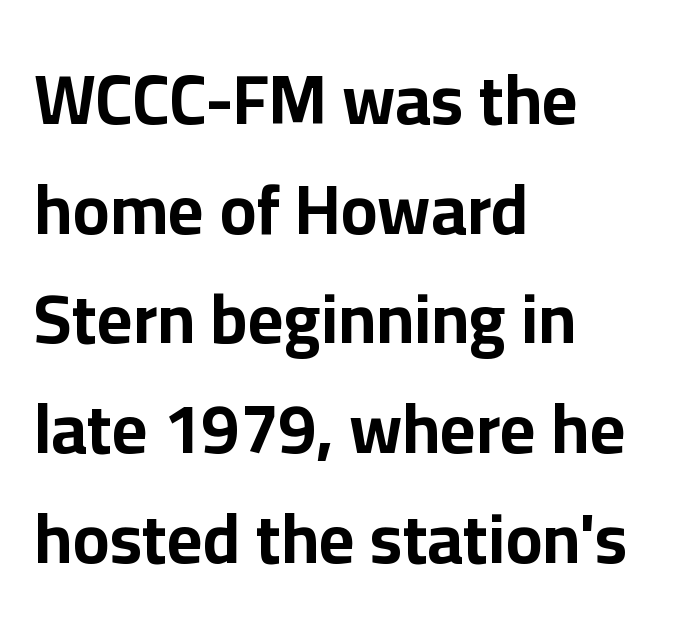
Q: Is the text bold? A: Yes.
Q: Is the text italic (slanted)? A: No, it is upright.
Q: Is the typeface a serif or a sans-serif typeface? A: Sans-serif.
Q: Is the text underlined? A: No.
Q: How is the paragraph aligned? A: Left-aligned.
Q: Is the spacing between letters normal or unusually wide? A: Normal.
Q: Is the spacing between lines tight, normal or loose? A: Normal.
Q: Width (condensed, normal, or wide)? A: Normal.
Q: Stroke contrast? A: Low.
Q: x-height? A: Medium.
Q: Monospaced? A: No.
